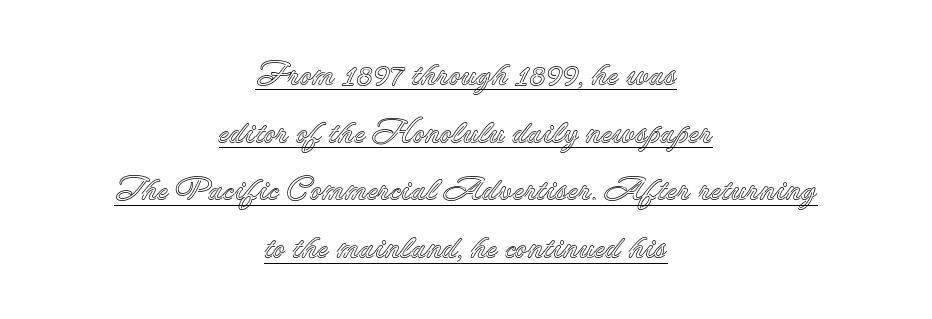
The image shows 33 px text type; set centered, line spacing 1.75x, normal letter spacing, underlined; a small x-height.
